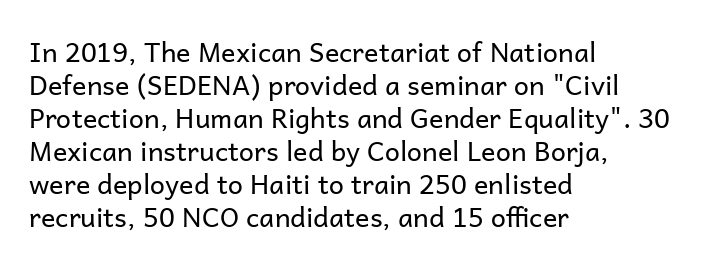
The type sits square on the baseline with zero lean. All the whitespace from short lines collects on the right. Students, note that the glyphs here touch the page at normal intervals. Weight class: somewhere from thin through regular. The foot of each line stays bare and open.
